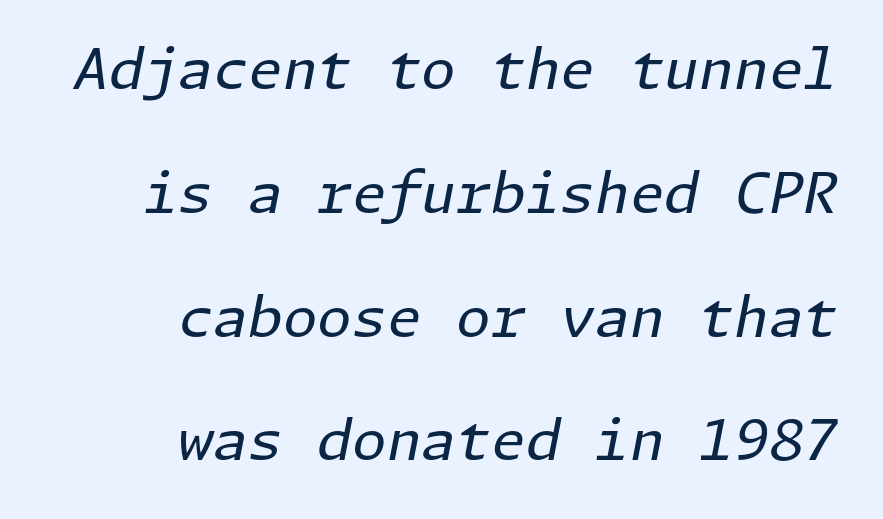
A great deal of white space separates one row of letters from the next. Each row of text sits above clean, open space. Summary of weight: not heavy and not bold. The letters are slanted; this is an italic face. Casual observation: everything's shoved over to the right. How are the letters spaced? Ordinarily, with no added tracking.
